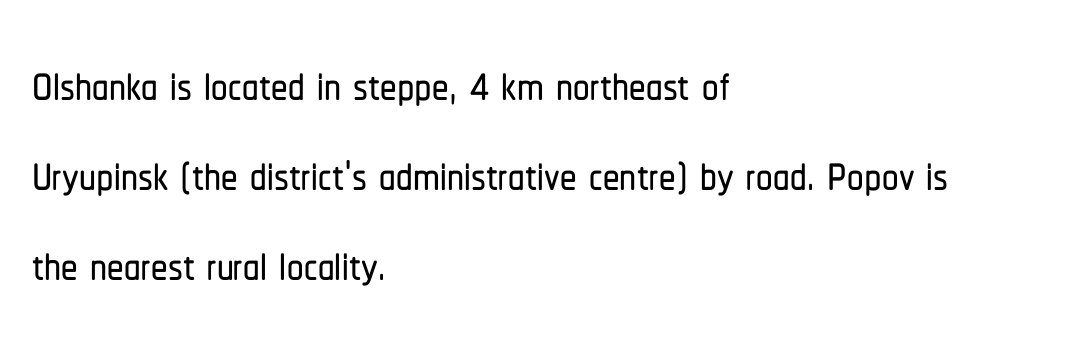
{"serif": "no", "italic": "no", "width": "condensed", "stroke_contrast": "low", "x_height": "medium", "monospaced": "no", "underline": "no", "align": "left", "line_spacing": "normal", "line_spacing_ratio": 1.36, "letter_spacing": "normal", "letter_spacing_em": 0.0, "glyph_px": 66}
